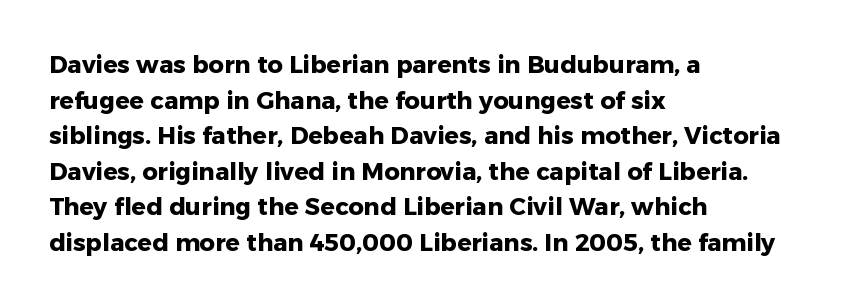
The image shows 24 px bold type, upright; set left-aligned, normal line spacing (1.48x), normal letter spacing, not underlined.
